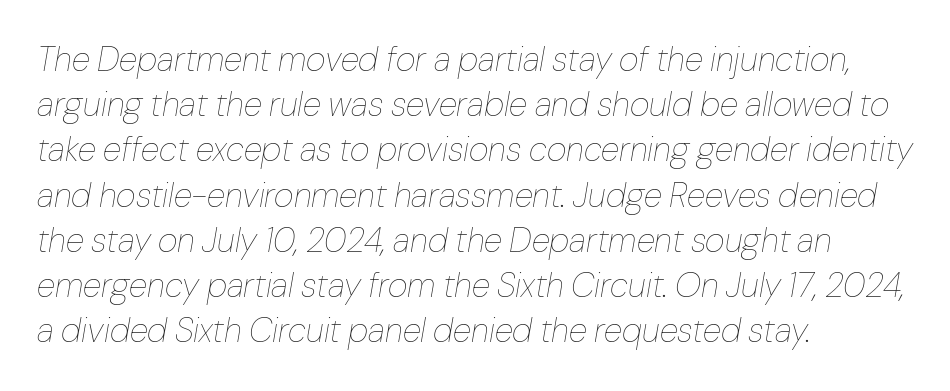
Q: Is the text bold? A: No.
Q: Is the text italic (slanted)? A: Yes, it leans right by about 10 degrees.
Q: Is the text underlined? A: No.
Q: How is the paragraph aligned? A: Left-aligned.
Q: Is the spacing between letters normal or unusually wide? A: Normal.
Q: Is the spacing between lines tight, normal or loose? A: Normal.
Q: Width (condensed, normal, or wide)? A: Normal.
Q: Stroke contrast? A: Low.
Q: x-height? A: Medium.
Q: Monospaced? A: No.
